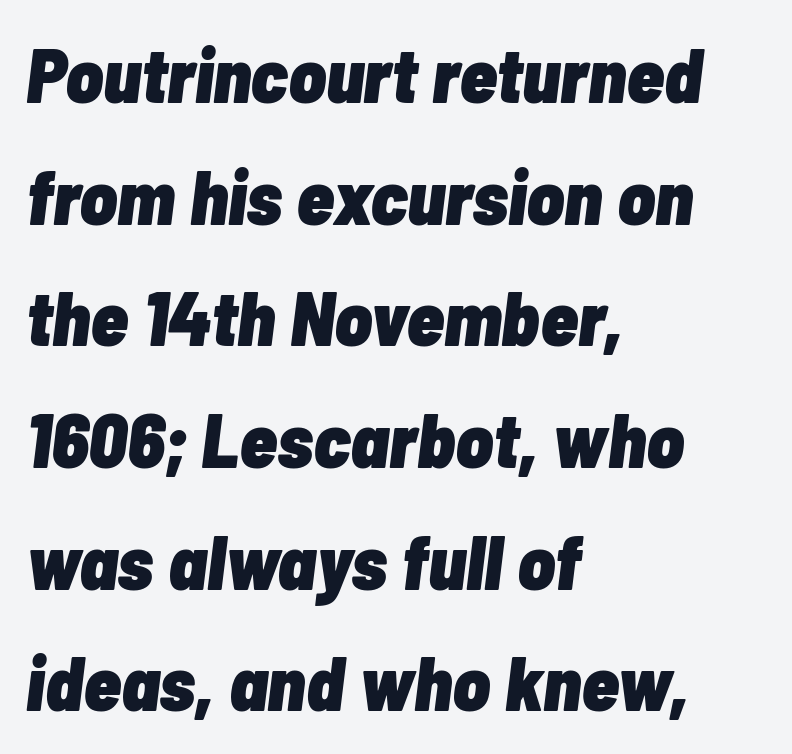
{"italic": "yes", "lean": "right", "slant_degrees": 7, "bold": "yes", "weight": "heavy", "width": "condensed", "stroke_contrast": "low", "x_height": "medium", "monospaced": "no", "underline": "no", "align": "left", "line_spacing": "normal", "line_spacing_ratio": 1.58, "letter_spacing": "normal", "letter_spacing_em": 0.0, "glyph_px": 77}
